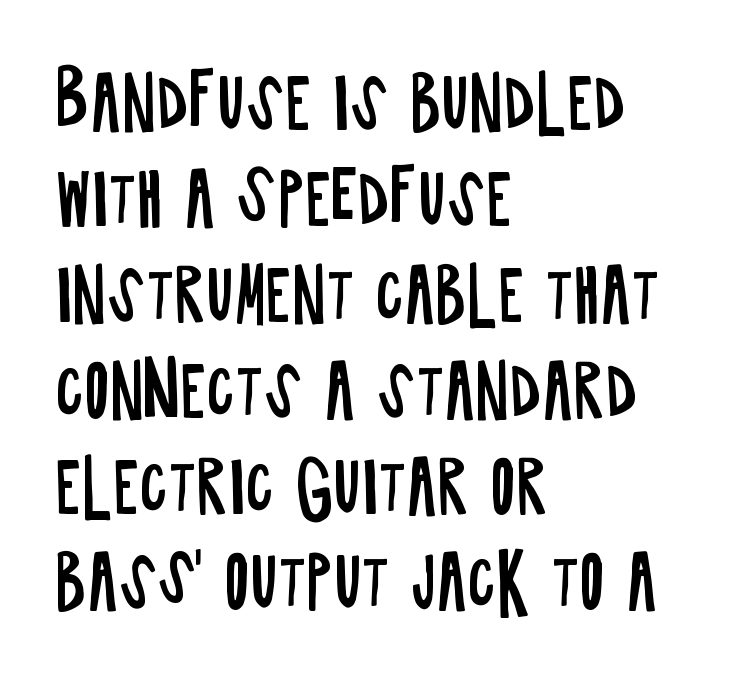
Q: Is the text bold? A: No.
Q: Is the text italic (slanted)? A: No, it is upright.
Q: Is the typeface a serif or a sans-serif typeface? A: Sans-serif.
Q: Is the text underlined? A: No.
Q: How is the paragraph aligned? A: Left-aligned.
Q: Is the spacing between letters normal or unusually wide? A: Normal.
Q: Is the spacing between lines tight, normal or loose? A: Normal.
Q: Width (condensed, normal, or wide)? A: Condensed.
Q: Stroke contrast? A: Low.
Q: x-height? A: Large.
Q: Monospaced? A: No.
